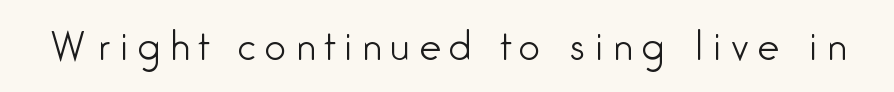
The image shows 38 px light, condensed sans-serif type, upright; set unusually wide letter spacing (+0.24 em), not underlined; low stroke contrast and a medium x-height.
